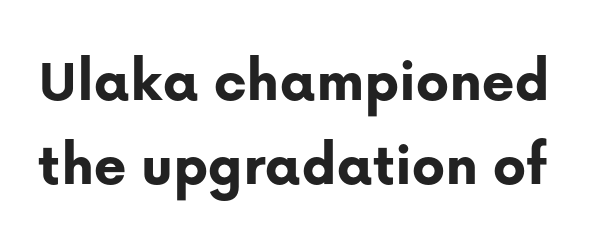
A full-strength bold gives these letters their thick strokes. Nothing unusual about the tracking: characters are spaced as the font intends. The zone under the glyphs is completely vacant. Font category for this specimen: sans-serif. This is the regular roman posture of the typeface.
